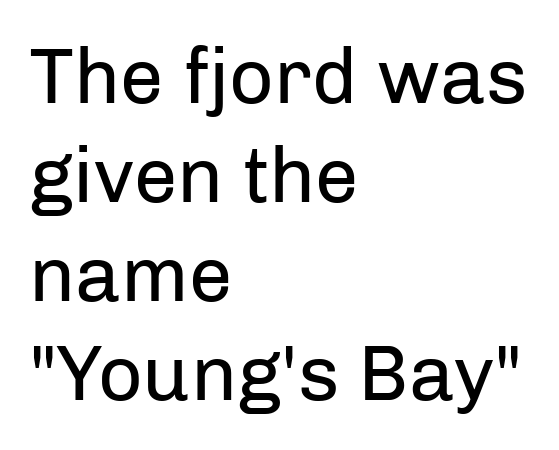
The image shows 78 px regular-weight sans-serif type, upright; set left-aligned, normal line spacing (1.27x), normal letter spacing, not underlined; low stroke contrast and a medium x-height.
